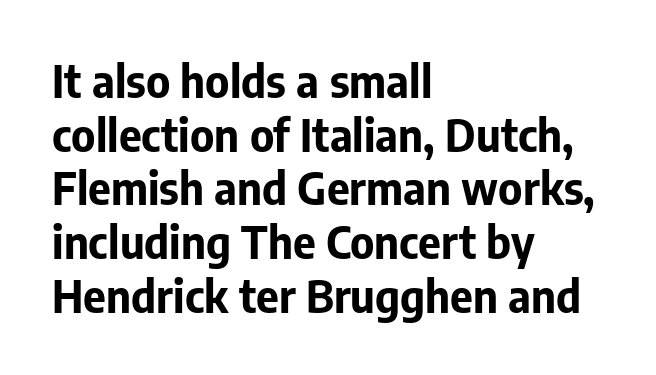
Q: Is the text bold? A: Yes.
Q: Is the text italic (slanted)? A: No, it is upright.
Q: Is the typeface a serif or a sans-serif typeface? A: Sans-serif.
Q: Is the text underlined? A: No.
Q: How is the paragraph aligned? A: Left-aligned.
Q: Is the spacing between letters normal or unusually wide? A: Normal.
Q: Width (condensed, normal, or wide)? A: Normal.
Q: Stroke contrast? A: Low.
Q: x-height? A: Medium.
Q: Monospaced? A: No.
